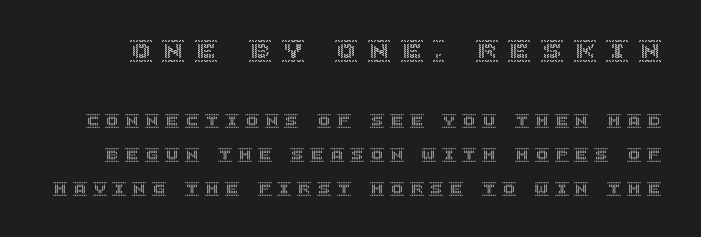
Q: Is the text italic (slanted)? A: No, it is upright.
Q: Is the text underlined? A: No.
Q: Is the spacing between letters normal or unusually wide? A: Unusually wide.
Q: Is the spacing between lines tight, normal or loose? A: Loose.
Q: Which block of text is set in a larger size, the first (top) or the second (bottom)? A: The first (top) one.
